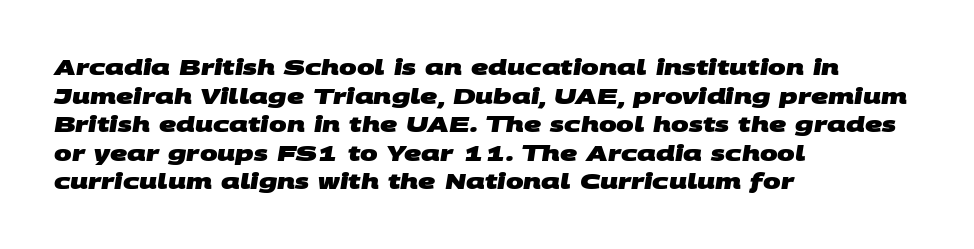
The image shows 21 px bold type; set left-aligned, normal line spacing (1.36x), normal letter spacing, not underlined.
